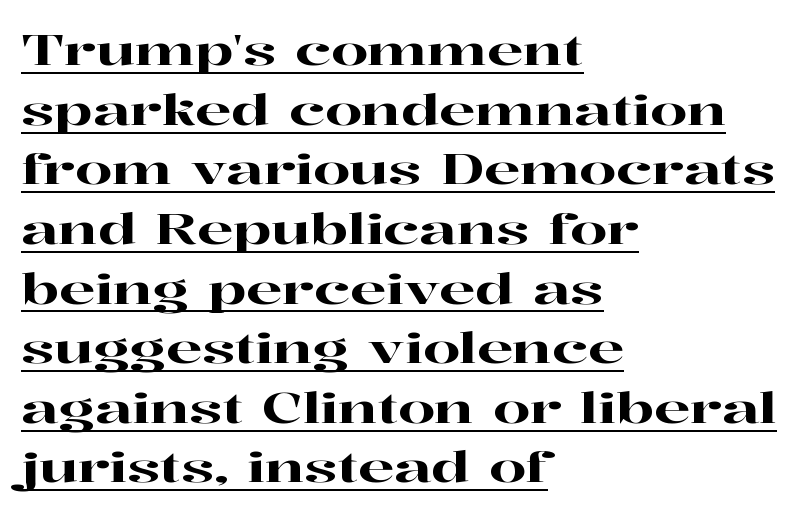
The image shows 42 px wide serif type, upright; set left-aligned, normal line spacing (1.42x), normal letter spacing, underlined; high stroke contrast and a medium x-height.
